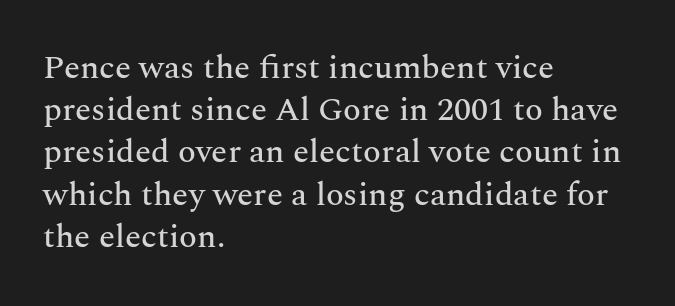
{"serif": "yes", "italic": "no", "width": "normal", "stroke_contrast": "medium", "x_height": "medium", "monospaced": "no", "underline": "no", "align": "left", "line_spacing": "normal", "line_spacing_ratio": 1.28, "letter_spacing": "normal", "letter_spacing_em": 0.0, "glyph_px": 33}
